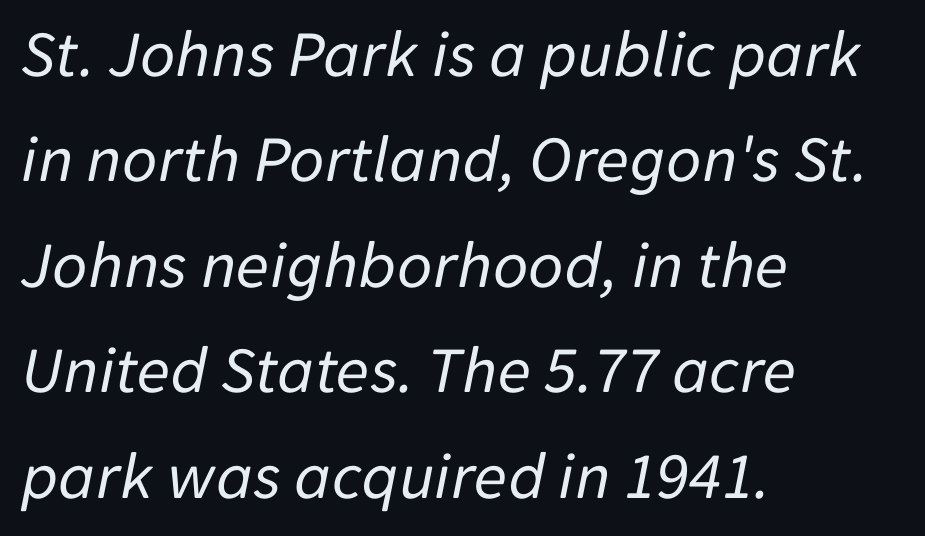
Q: Is the text bold? A: No.
Q: Is the text italic (slanted)? A: Yes, it leans right by about 11 degrees.
Q: Is the text underlined? A: No.
Q: How is the paragraph aligned? A: Left-aligned.
Q: Is the spacing between letters normal or unusually wide? A: Normal.
Q: Is the spacing between lines tight, normal or loose? A: Normal.
Q: Width (condensed, normal, or wide)? A: Normal.
Q: Stroke contrast? A: Low.
Q: x-height? A: Medium.
Q: Monospaced? A: No.
